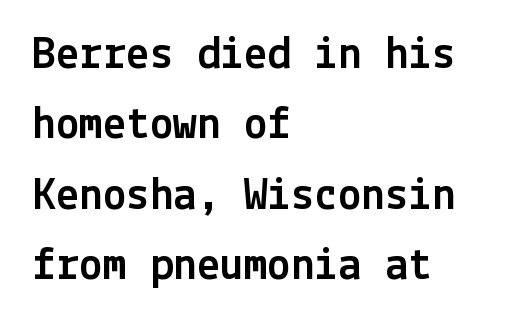
I'd call this a sans setting — the letters go barefoot. The foot of each line stays bare and open. Evenly set lines give the paragraph a standard silhouette. Layout note: lines flush left. The letters stand upright; this is a roman face.
